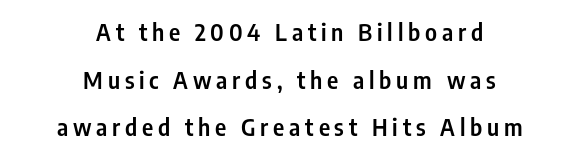
{"italic": "no", "bold": "semi", "underline": "no", "align": "center", "line_spacing": "loose", "line_spacing_ratio": 1.98, "letter_spacing": "wide", "letter_spacing_em": 0.2, "glyph_px": 24}
